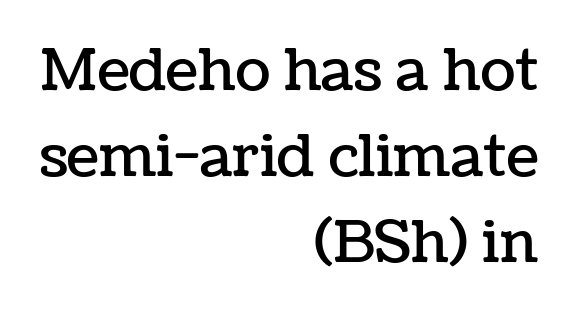
{"italic": "no", "width": "normal", "stroke_contrast": "low", "x_height": "medium", "monospaced": "no", "underline": "no", "align": "right", "line_spacing": "normal", "line_spacing_ratio": 1.48, "letter_spacing": "normal", "letter_spacing_em": 0.0, "glyph_px": 58}
